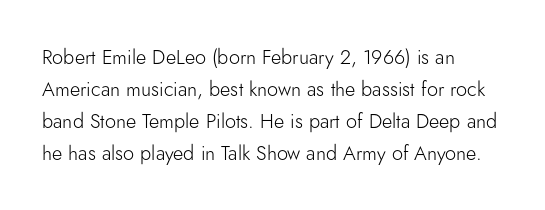
Q: Is the text bold? A: No.
Q: Is the text italic (slanted)? A: No, it is upright.
Q: Is the text underlined? A: No.
Q: How is the paragraph aligned? A: Left-aligned.
Q: Is the spacing between letters normal or unusually wide? A: Normal.
Q: Is the spacing between lines tight, normal or loose? A: Normal.
